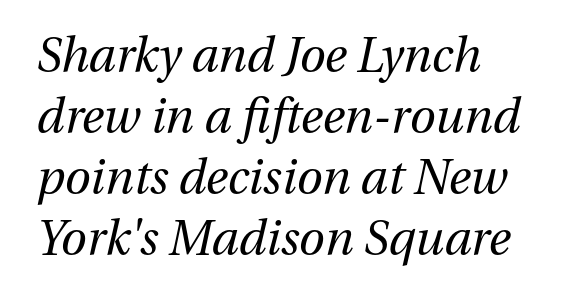
An italicized treatment has been applied to the whole sample. Spacing between characters is what you'd get straight out of the box. Caption: multi-line text, flush left, ragged right. Letters rest on an invisible, unmarked baseline. No chunkiness to these letters — they're not bold.
